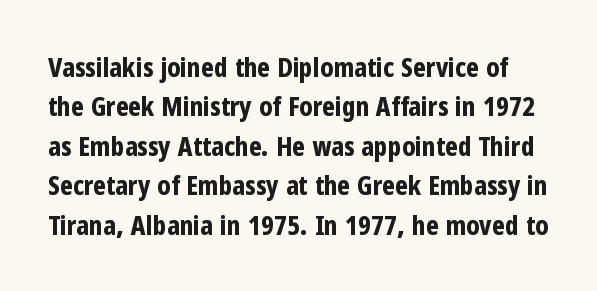
Q: Is the text bold? A: Yes.
Q: Is the text italic (slanted)? A: No, it is upright.
Q: Is the text underlined? A: No.
Q: Is the spacing between letters normal or unusually wide? A: Normal.
Q: Is the spacing between lines tight, normal or loose? A: Normal.
